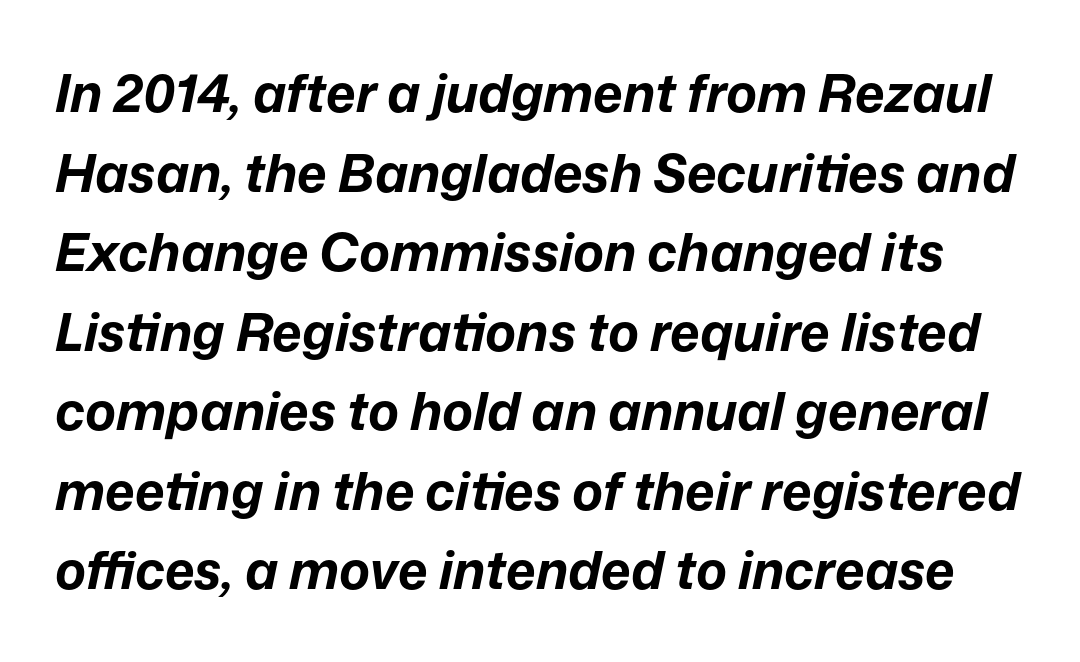
Q: Is the text bold? A: Yes.
Q: Is the text italic (slanted)? A: Yes, it leans right by about 12 degrees.
Q: Is the text underlined? A: No.
Q: Is the spacing between letters normal or unusually wide? A: Normal.
Q: Is the spacing between lines tight, normal or loose? A: Normal.
Q: Width (condensed, normal, or wide)? A: Normal.
Q: Stroke contrast? A: Low.
Q: x-height? A: Medium.
Q: Monospaced? A: No.
